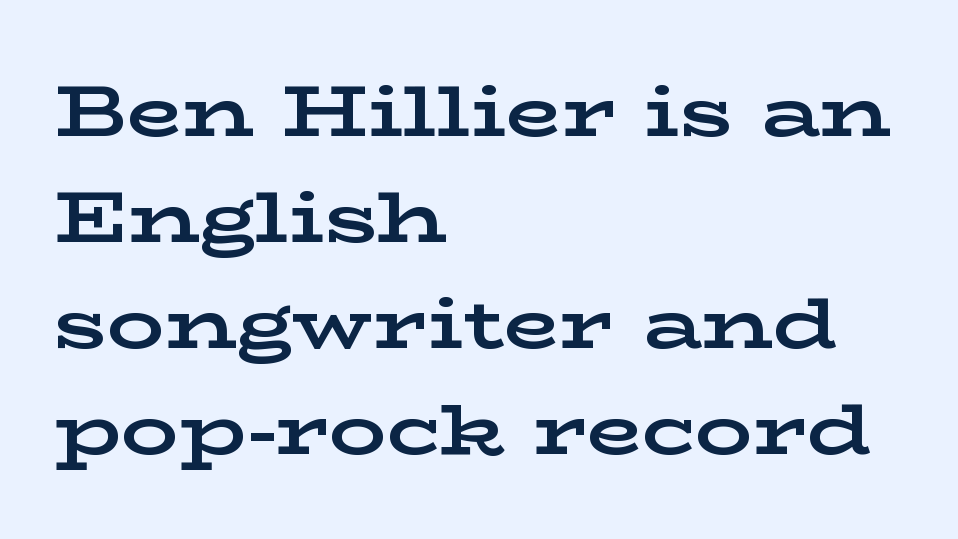
Note the varied advance widths — an 'i' is clearly narrower than an 'm'. The lettering stays uniformly vertical, giving the passage a roman look. A classic flush-left, rag-right setting is used for this passage. There is no visible air inserted between adjacent glyphs. Plenty of ink on the page — the face is bold.
